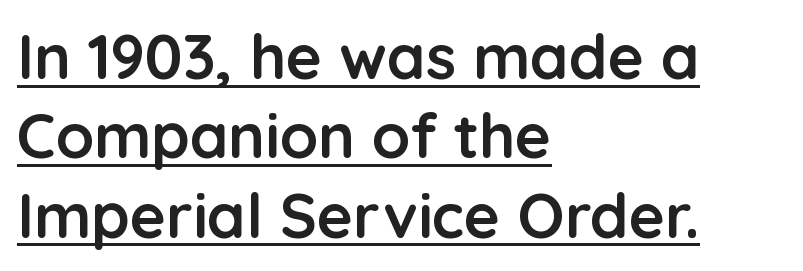
The image shows 62 px semibold sans-serif type, upright; set left-aligned, normal line spacing (1.28x), normal letter spacing, underlined; low stroke contrast and a medium x-height.
